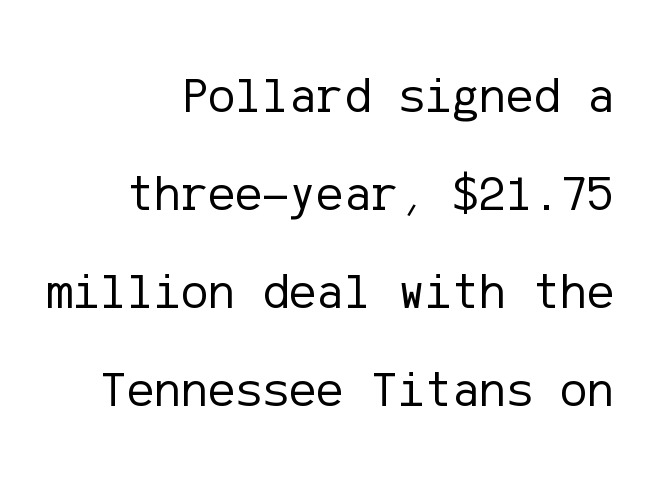
The image shows 51 px regular-weight sans-serif type, upright; set right-aligned, loose line spacing (1.92x), normal letter spacing, not underlined; low stroke contrast and a medium x-height.
